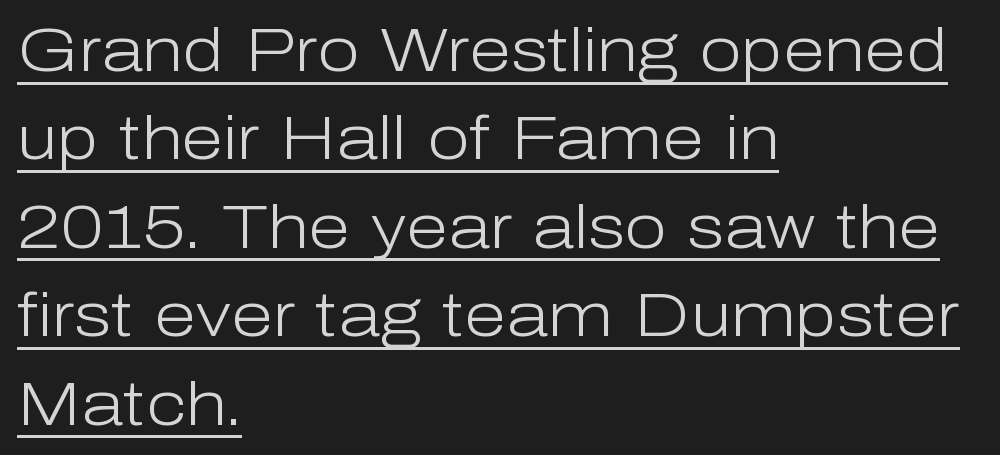
{"serif": "no", "italic": "no", "bold": "no", "weight": "light", "width": "normal", "stroke_contrast": "low", "x_height": "medium", "monospaced": "no", "underline": "yes", "align": "left", "line_spacing": "normal", "line_spacing_ratio": 1.45, "letter_spacing": "normal", "letter_spacing_em": 0.0, "glyph_px": 61}
